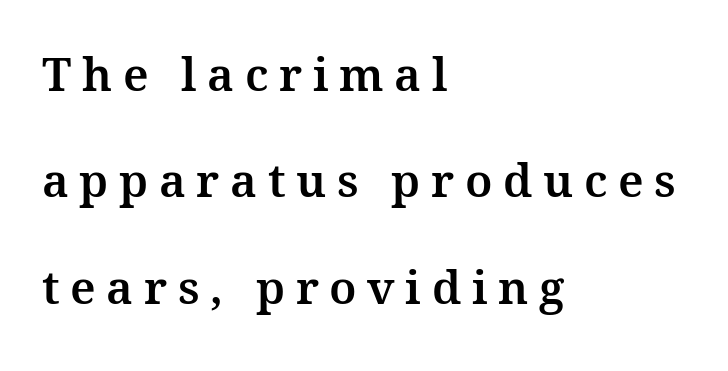
The letters stand straight up with perfectly vertical stems. Descenders hang freely into open space. Visually the block forms a straight wall on the left and a jagged coastline on the right. How are the letters spaced? Widely, with obvious added tracking. Here the designer chose a conventional face with non-uniform glyph widths.
